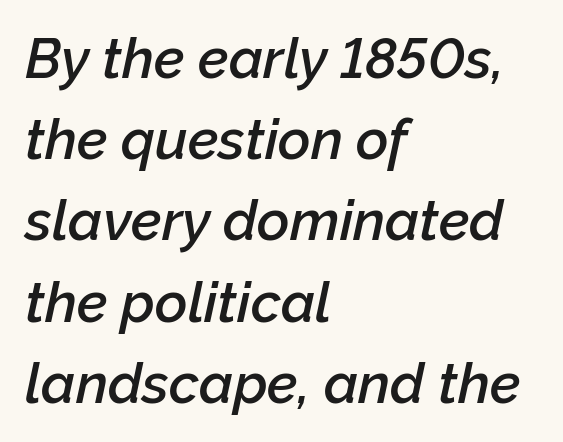
Q: Is the text bold? A: Semi-bold.
Q: Is the text italic (slanted)? A: Yes, it leans right by about 12 degrees.
Q: Is the text underlined? A: No.
Q: How is the paragraph aligned? A: Left-aligned.
Q: Is the spacing between letters normal or unusually wide? A: Normal.
Q: Is the spacing between lines tight, normal or loose? A: Normal.
Q: Width (condensed, normal, or wide)? A: Normal.
Q: Stroke contrast? A: Low.
Q: x-height? A: Medium.
Q: Monospaced? A: No.
